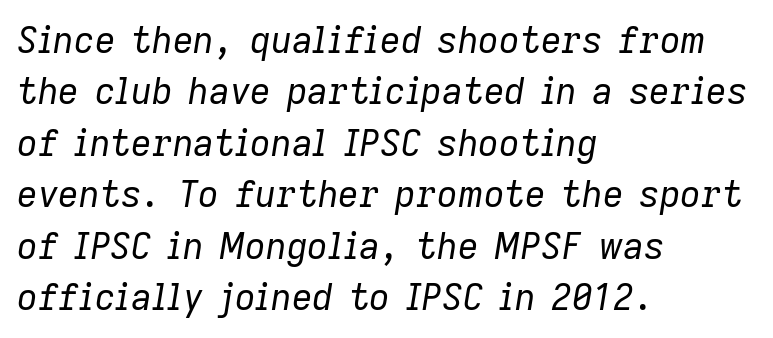
The image shows 36 px regular-weight type, italic (leaning right); set left-aligned, normal line spacing (1.43x), normal letter spacing, not underlined; low stroke contrast and a medium x-height.
